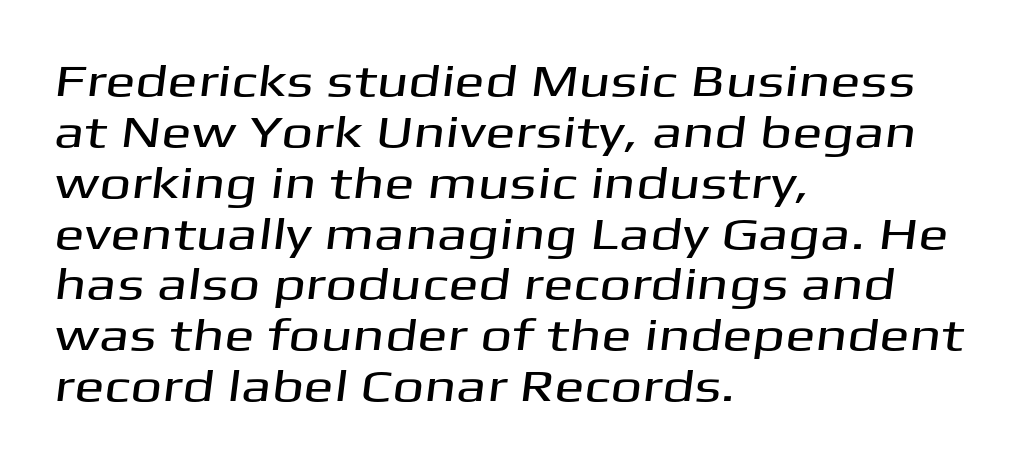
The image shows 45 px wide sans-serif type; set left-aligned, tight line spacing (1.13x), normal letter spacing, not underlined; medium stroke contrast and a medium x-height.
